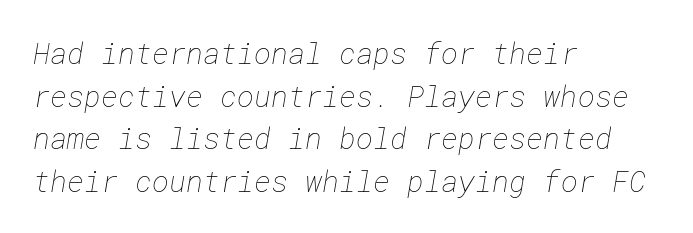
{"bold": "no", "weight": "thin", "width": "normal", "stroke_contrast": "low", "x_height": "medium", "underline": "no", "align": "left", "line_spacing": "normal", "line_spacing_ratio": 1.47, "letter_spacing": "normal", "letter_spacing_em": 0.0, "glyph_px": 29}
